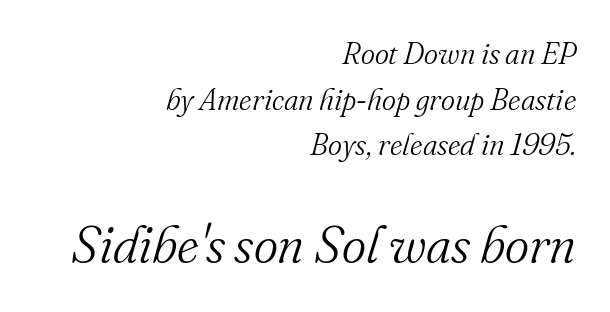
Q: Is the text bold? A: No.
Q: Is the text italic (slanted)? A: Yes, it leans right by about 16 degrees.
Q: Is the typeface a serif or a sans-serif typeface? A: Serif.
Q: Is the text underlined? A: No.
Q: How is the paragraph aligned? A: Right-aligned.
Q: Is the spacing between letters normal or unusually wide? A: Normal.
Q: Is the spacing between lines tight, normal or loose? A: Normal.
Q: Which block of text is set in a larger size, the first (top) or the second (bottom)? A: The second (bottom) one.
Q: Width (condensed, normal, or wide)? A: Normal.
Q: Stroke contrast? A: Medium.
Q: x-height? A: Small.
Q: Monospaced? A: No.
